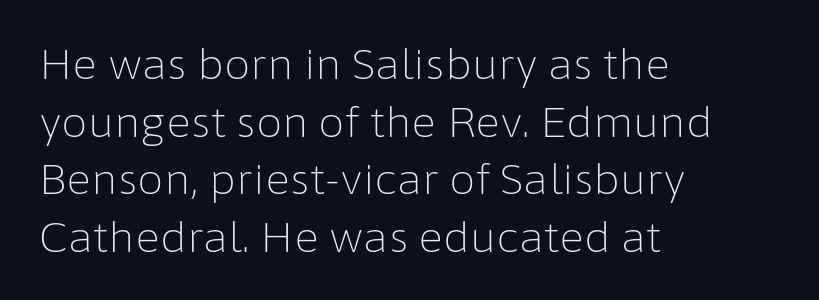
There is no visible air inserted between adjacent glyphs. A normal amount of white space separates one row of letters from the next. Descenders hang freely into open space. The face used here is proportionally spaced, like ordinary book or web type.
